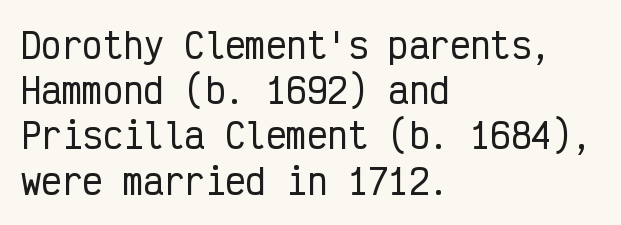
{"serif": "no", "italic": "no", "width": "condensed", "stroke_contrast": "low", "x_height": "medium", "monospaced": "yes", "underline": "no", "align": "left", "line_spacing": "normal", "line_spacing_ratio": 1.33, "letter_spacing": "normal", "letter_spacing_em": 0.0, "glyph_px": 34}
